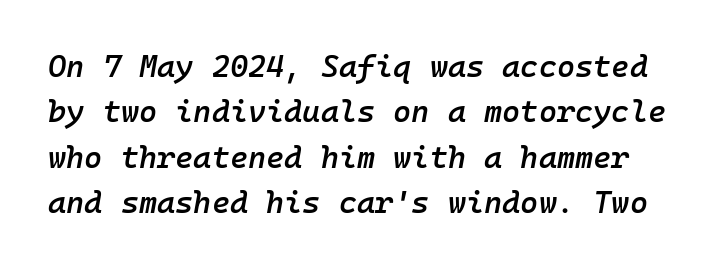
Compared with typical body copy, the letter spacing here is the same. The typography opts for an oblique posture over an upright one. Regular leading. Do the characters align in a grid? Yes, the font is monospaced. The foot of each line stays bare and open.
